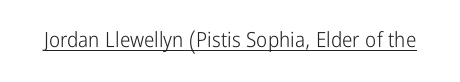
Q: Is the text bold? A: No.
Q: Is the text italic (slanted)? A: No, it is upright.
Q: Is the text underlined? A: Yes.
Q: Is the spacing between letters normal or unusually wide? A: Normal.
